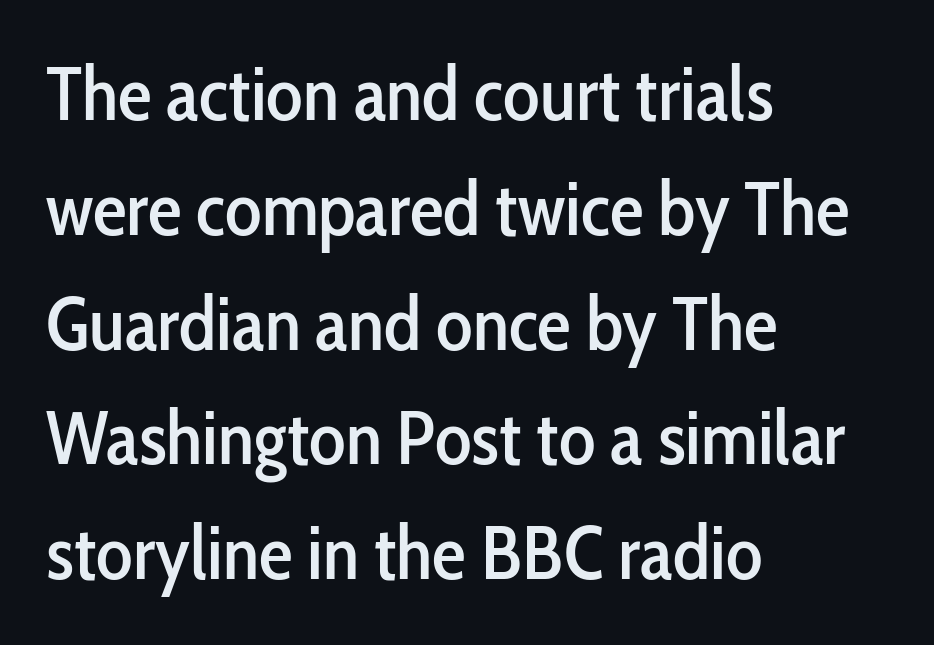
The image shows 76 px condensed sans-serif type, upright; set left-aligned, normal line spacing (1.51x), normal letter spacing, not underlined; low stroke contrast and a medium x-height.
